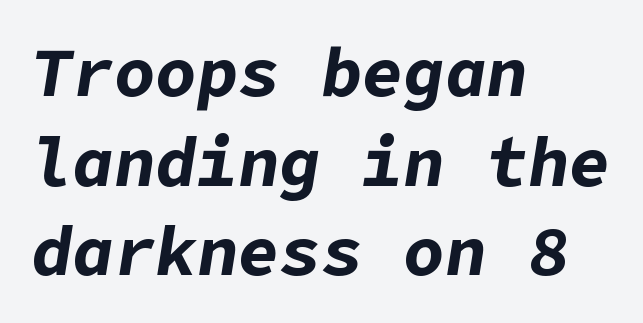
Vertical spacing — default. The area under the type is left untouched. Letter spacing: default. Quick note: italic. What weight is shown? A full bold with thick strokes.
